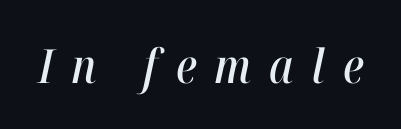
Q: Is the text italic (slanted)? A: Yes, it leans right by about 12 degrees.
Q: Is the text underlined? A: No.
Q: Is the spacing between letters normal or unusually wide? A: Unusually wide.
Q: Width (condensed, normal, or wide)? A: Condensed.
Q: Stroke contrast? A: High.
Q: x-height? A: Medium.
Q: Monospaced? A: No.
